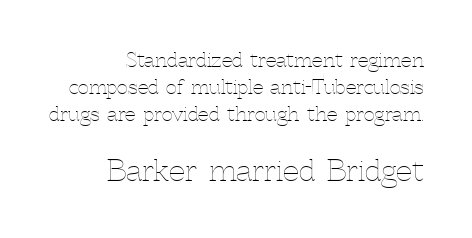
{"italic": "no", "bold": "no", "weight": "thin", "width": "normal", "x_height": "medium", "monospaced": "no", "underline": "no", "align": "right", "line_spacing": "normal", "line_spacing_ratio": 1.41, "letter_spacing": "normal", "letter_spacing_em": 0.0, "larger_block": "second", "size_ratio": 1.53, "glyph_px": 29}
